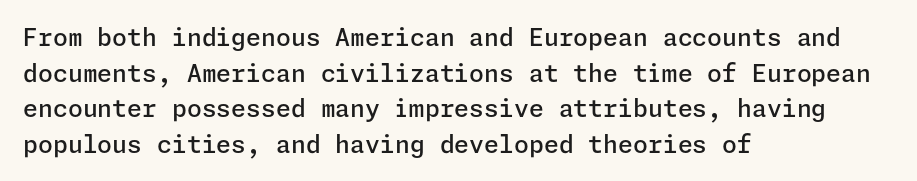
{"italic": "no", "bold": "semi", "underline": "no", "align": "left", "line_spacing": "normal", "line_spacing_ratio": 1.48, "letter_spacing": "normal", "letter_spacing_em": 0.0, "glyph_px": 24}
